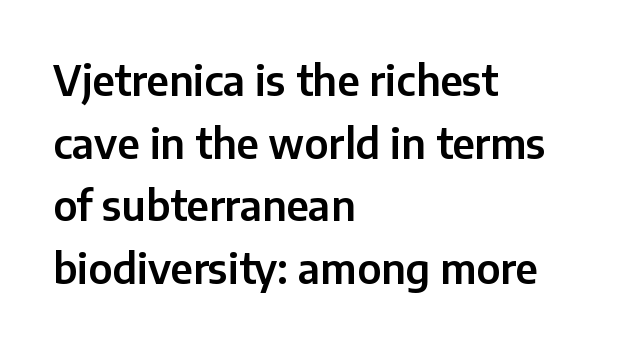
The image shows 41 px sans-serif type, upright; set left-aligned, normal line spacing (1.53x), normal letter spacing, not underlined; low stroke contrast and a medium x-height.
